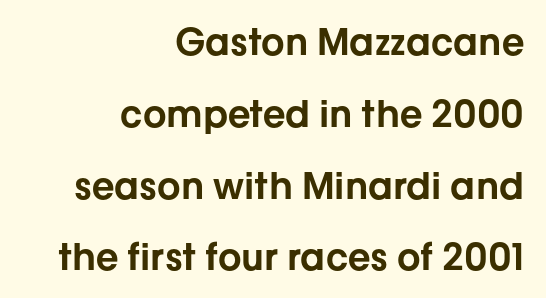
The image shows 37 px sans-serif type, upright; set right-aligned, loose line spacing (1.94x), normal letter spacing, not underlined; low stroke contrast and a medium x-height.
